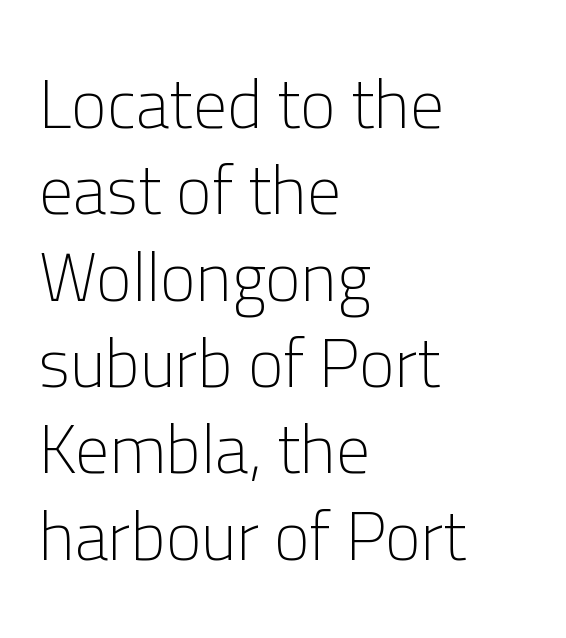
The image shows 68 px light sans-serif type, upright; set left-aligned, normal line spacing (1.27x), normal letter spacing, not underlined; low stroke contrast and a medium x-height.
